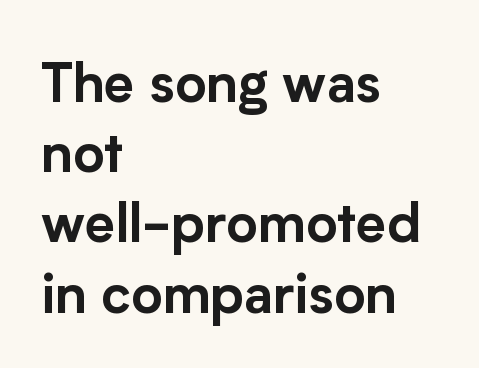
The ragged edge is on the right, which tells us the setting is flush left. Are there feet on the stems? There aren't — it's a sans. Here the designer chose a conventional face with non-uniform glyph widths. Honestly, the row spacing looks completely unremarkable. Do the letters lean? They stand straight.
